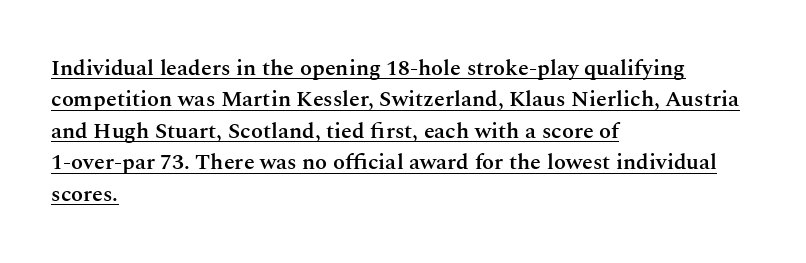
Q: Is the text bold? A: Semi-bold.
Q: Is the text italic (slanted)? A: No, it is upright.
Q: Is the text underlined? A: Yes.
Q: How is the paragraph aligned? A: Left-aligned.
Q: Is the spacing between letters normal or unusually wide? A: Normal.
Q: Is the spacing between lines tight, normal or loose? A: Normal.
